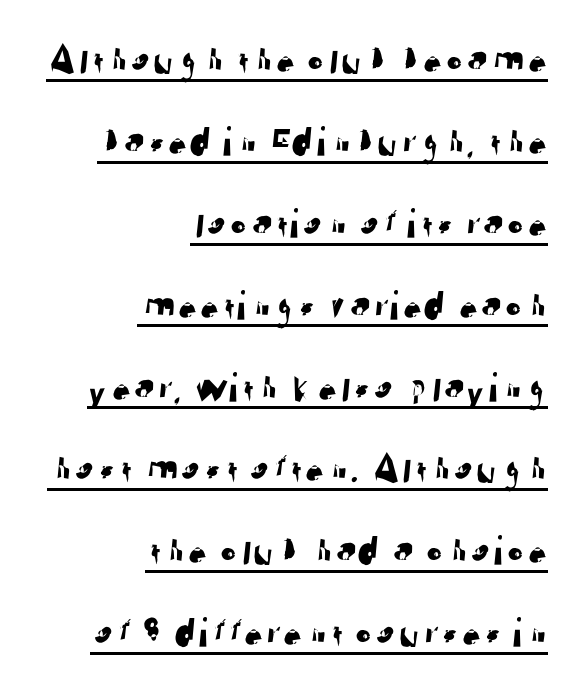
The image shows 42 px sans-serif type; set right-aligned, loose line spacing (1.95x), normal letter spacing, underlined; low stroke contrast and a medium x-height.
